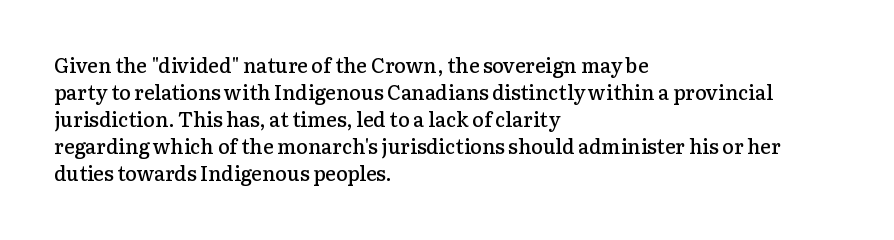
Q: Is the text bold? A: Semi-bold.
Q: Is the text italic (slanted)? A: No, it is upright.
Q: Is the text underlined? A: No.
Q: How is the paragraph aligned? A: Left-aligned.
Q: Is the spacing between letters normal or unusually wide? A: Normal.
Q: Is the spacing between lines tight, normal or loose? A: Normal.
